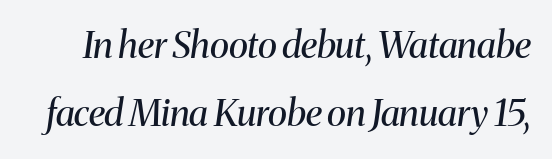
The image shows 37 px regular-weight serif type, italic (leaning right); set line spacing 1.84x, normal letter spacing, not underlined; medium stroke contrast and a medium x-height.
